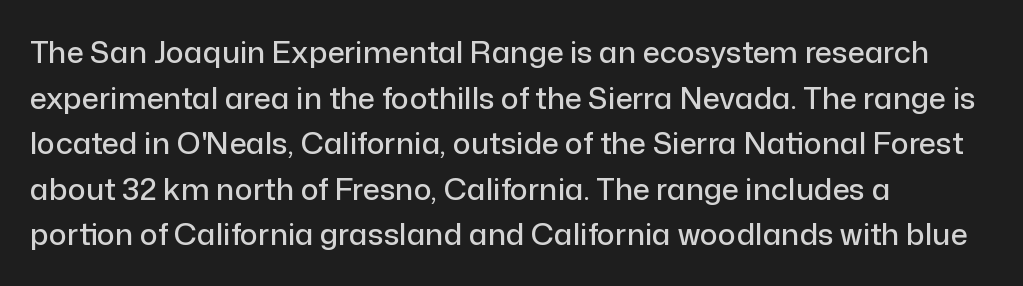
Line beginnings align vertically; line endings do not. The face used here is proportionally spaced, like ordinary book or web type. A normal amount of white space separates one row of letters from the next. Clear beneath every line of the passage. Students, note that the glyphs here touch the page at normal intervals. Font category for this specimen: sans-serif.
